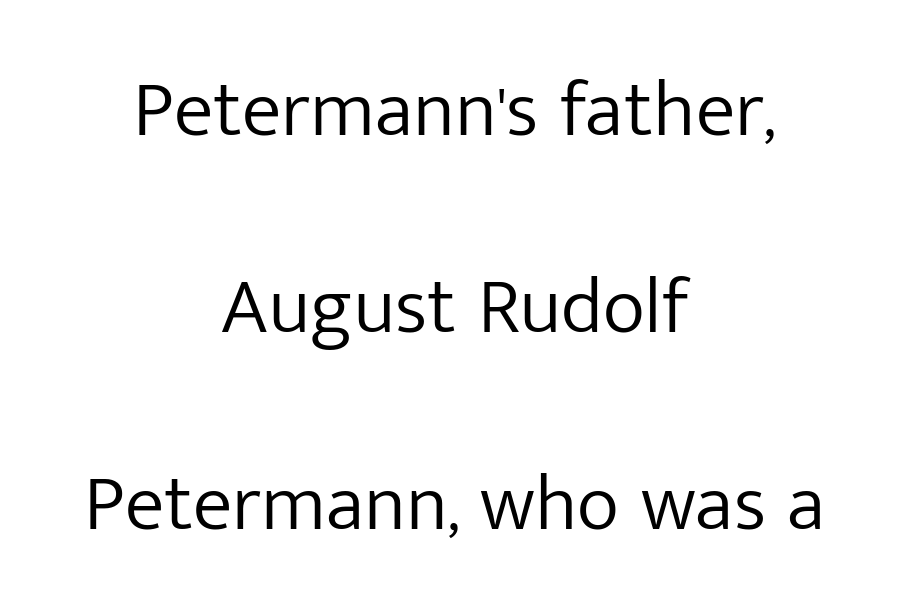
Every stem runs plumb, perpendicular to the baseline. Compared with typical paragraphs, the rows here are farther apart. No word sits above an underline. Horizontally, the lines are justified to the midpoint only. Typographically, this falls in the sans-serif category.
